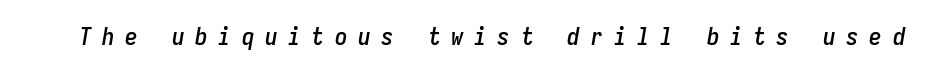
The type is letterspaced generously, with wide tracking. The glyphs are unaccompanied by any horizontal stroke below them. The typography opts for an oblique posture over an upright one.
